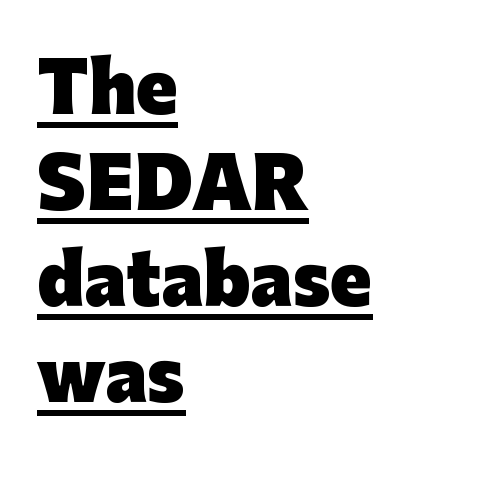
Character widths vary here, with narrow letters taking less room than wide ones. Does the lettering tilt? It doesn't — this is upright. The line texture is even and compact thanks to regular tracking. Strong, thick strokes mark this as bold type.
